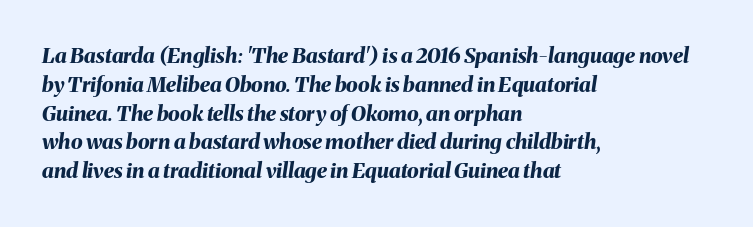
Q: Is the text bold? A: Yes.
Q: Is the text italic (slanted)? A: Yes, it leans right by about 8 degrees.
Q: Is the text underlined? A: No.
Q: How is the paragraph aligned? A: Left-aligned.
Q: Is the spacing between letters normal or unusually wide? A: Normal.
Q: Is the spacing between lines tight, normal or loose? A: Normal.
